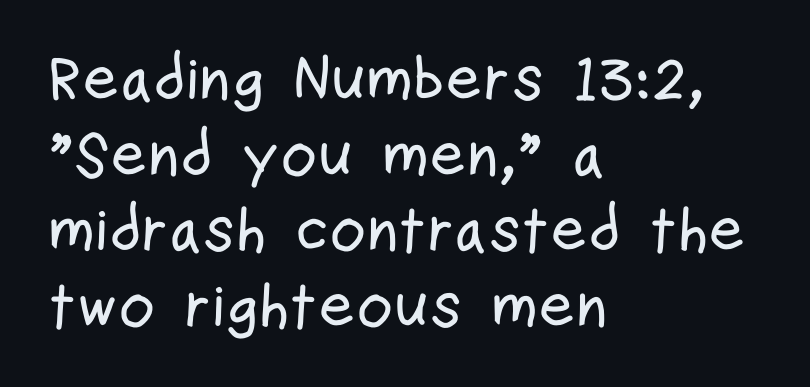
The image shows 63 px condensed sans-serif type, upright; set left-aligned, line spacing 1.2x, normal letter spacing, not underlined; low stroke contrast and a medium x-height.
